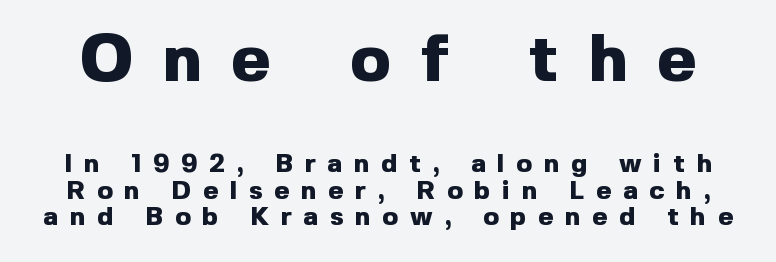
One glance says dense: line gaps are narrower than usual. Ascenders rise straight up at ninety degrees. Quick note: underline off. Note: larger setting up top, smaller setting below. Think of a printed novel: that variable character pitch is what you see here.
